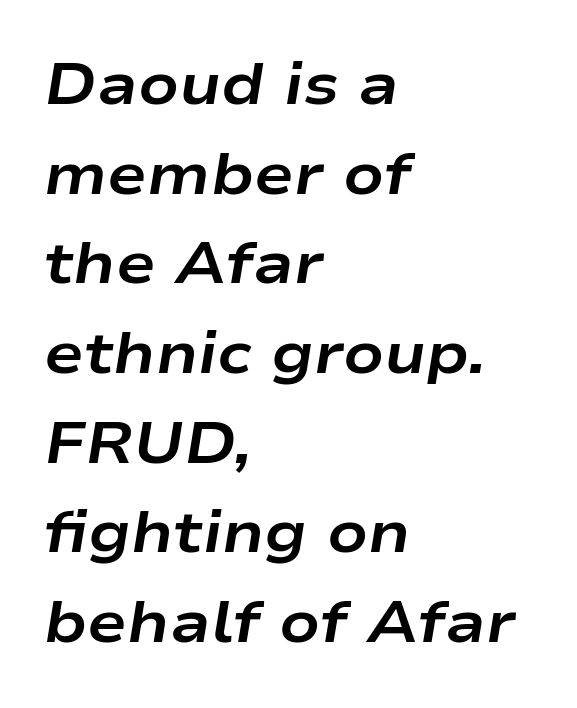
The image shows 59 px bold, wide type, italic (leaning right); set left-aligned, normal line spacing (1.52x), normal letter spacing, not underlined; low stroke contrast and a medium x-height.
